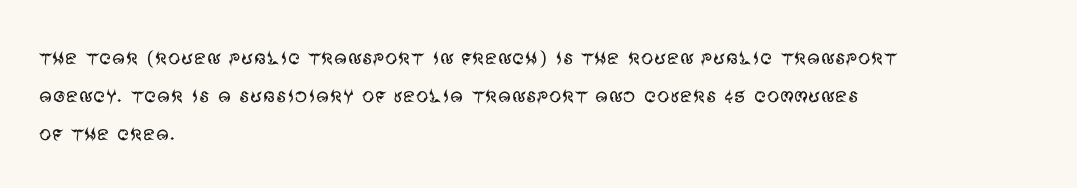
The image shows 25 px text type, upright; set left-aligned, normal line spacing (1.52x), normal letter spacing, not underlined.
